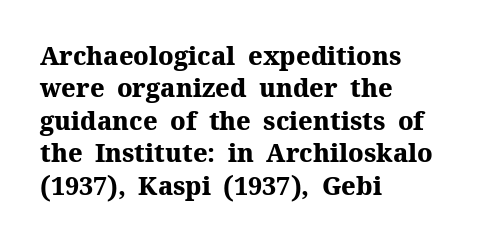
Q: Is the text bold? A: Yes.
Q: Is the text italic (slanted)? A: No, it is upright.
Q: Is the text underlined? A: No.
Q: How is the paragraph aligned? A: Left-aligned.
Q: Is the spacing between letters normal or unusually wide? A: Normal.
Q: Is the spacing between lines tight, normal or loose? A: Normal.
